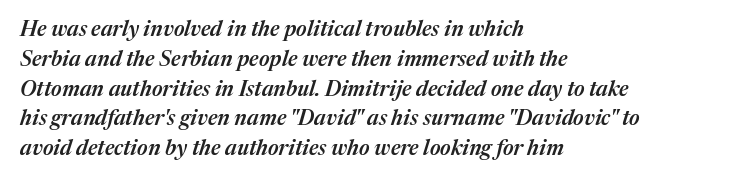
The image shows 21 px text type, italic (leaning right); set left-aligned, normal line spacing (1.42x), normal letter spacing, not underlined.
